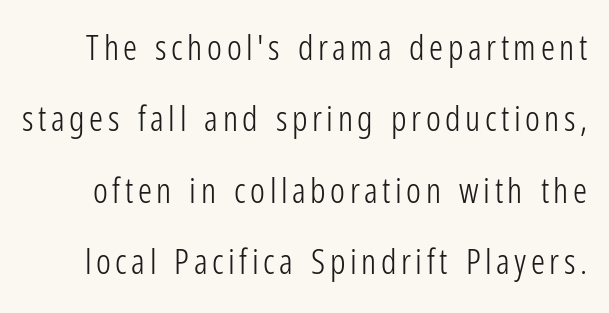
The image shows 35 px light, condensed sans-serif type, upright; set loose line spacing (2.04x), not underlined; low stroke contrast and a medium x-height.
